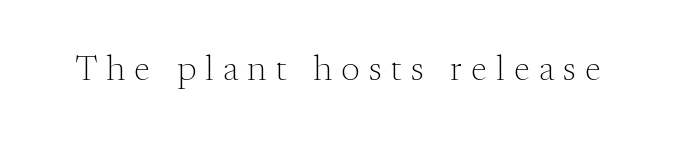
Q: Is the text bold? A: No.
Q: Is the text italic (slanted)? A: No, it is upright.
Q: Is the typeface a serif or a sans-serif typeface? A: Serif.
Q: Is the text underlined? A: No.
Q: Is the spacing between letters normal or unusually wide? A: Unusually wide.
Q: Width (condensed, normal, or wide)? A: Normal.
Q: Stroke contrast? A: Medium.
Q: x-height? A: Small.
Q: Monospaced? A: No.
